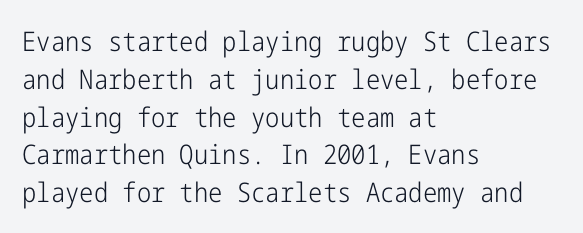
Q: Is the text bold? A: No.
Q: Is the text italic (slanted)? A: No, it is upright.
Q: Is the text underlined? A: No.
Q: How is the paragraph aligned? A: Left-aligned.
Q: Is the spacing between letters normal or unusually wide? A: Normal.
Q: Is the spacing between lines tight, normal or loose? A: Normal.
